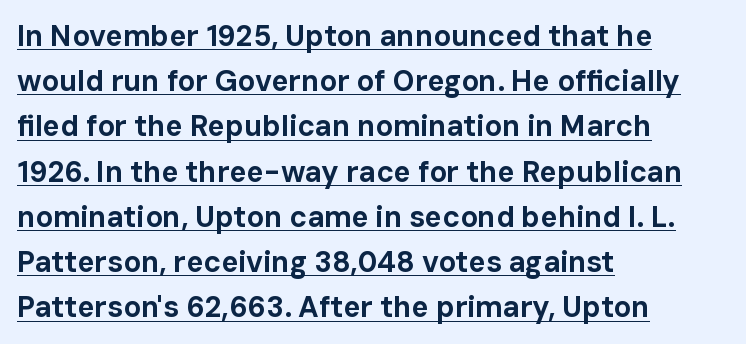
The image shows 29 px bold sans-serif type, upright; set left-aligned, normal line spacing (1.56x), normal letter spacing, underlined; low stroke contrast and a medium x-height.
